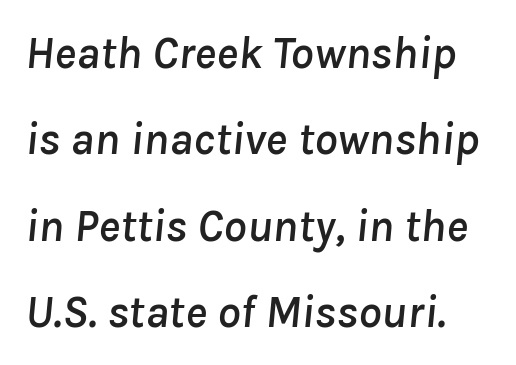
The passage shown has conventional tracking throughout. Character widths vary here, with narrow letters taking less room than wide ones. Italic? Definitely — the glyphs are oblique. Honestly, there is no underline to notice here at all.
